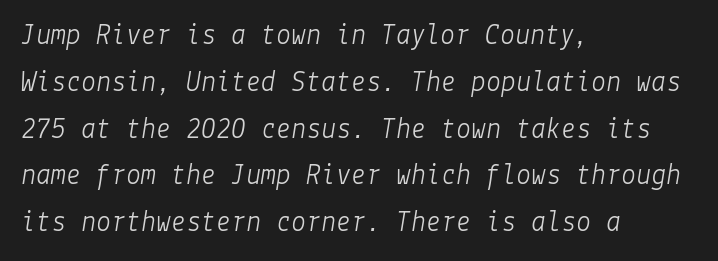
The image shows 30 px light type, italic (leaning right); set left-aligned, normal line spacing (1.56x), normal letter spacing, not underlined; low stroke contrast and a medium x-height.
